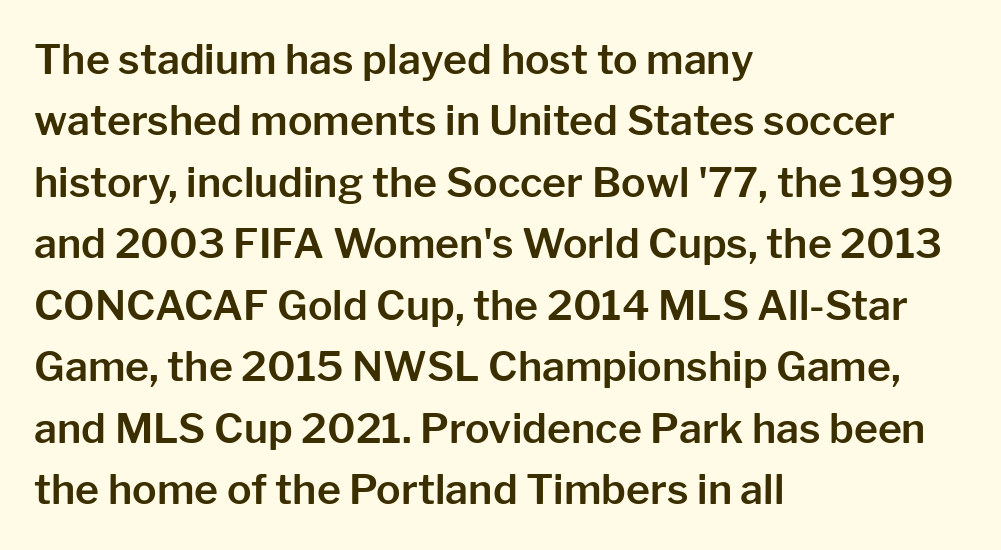
{"serif": "no", "italic": "no", "width": "normal", "stroke_contrast": "low", "x_height": "medium", "monospaced": "no", "underline": "no", "align": "left", "line_spacing": "normal", "line_spacing_ratio": 1.5, "letter_spacing": "normal", "letter_spacing_em": 0.0, "glyph_px": 41}
